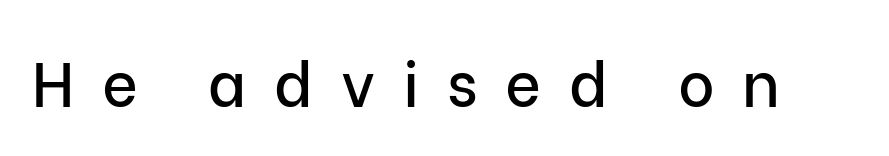
The image shows 62 px sans-serif type, upright; set unusually wide letter spacing (+0.45 em), not underlined; low stroke contrast and a medium x-height.
